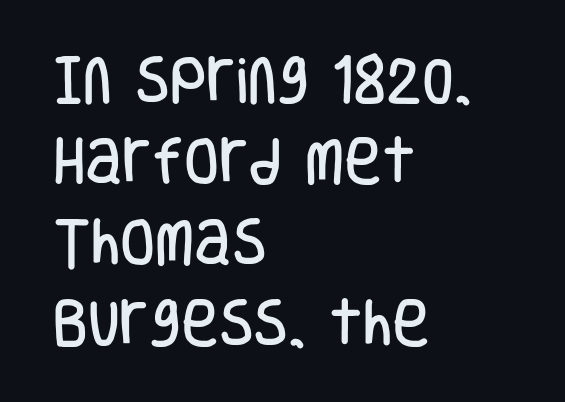
The image shows 51 px condensed sans-serif type, upright; set left-aligned, normal line spacing (1.59x), normal letter spacing, not underlined; low stroke contrast and a large x-height.
